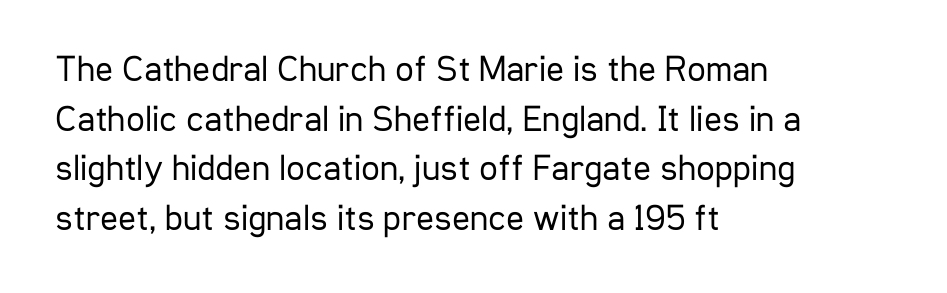
Notice how descenders clear the ascenders below comfortably — that's standard leading. Caption: multi-line text, flush left, ragged right. Tracking value appears to be zero — textbook default spacing. The string is rendered with underlining switched off.
